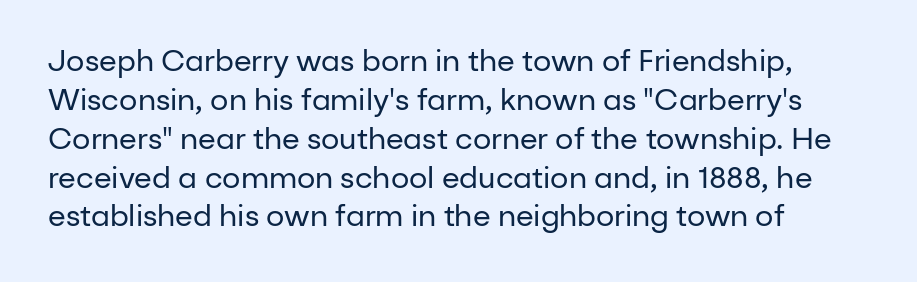
{"serif": "no", "italic": "no", "bold": "no", "weight": "regular", "width": "normal", "stroke_contrast": "low", "x_height": "medium", "monospaced": "no", "underline": "no", "align": "left", "line_spacing": "normal", "line_spacing_ratio": 1.34, "letter_spacing": "normal", "letter_spacing_em": 0.0, "glyph_px": 29}
